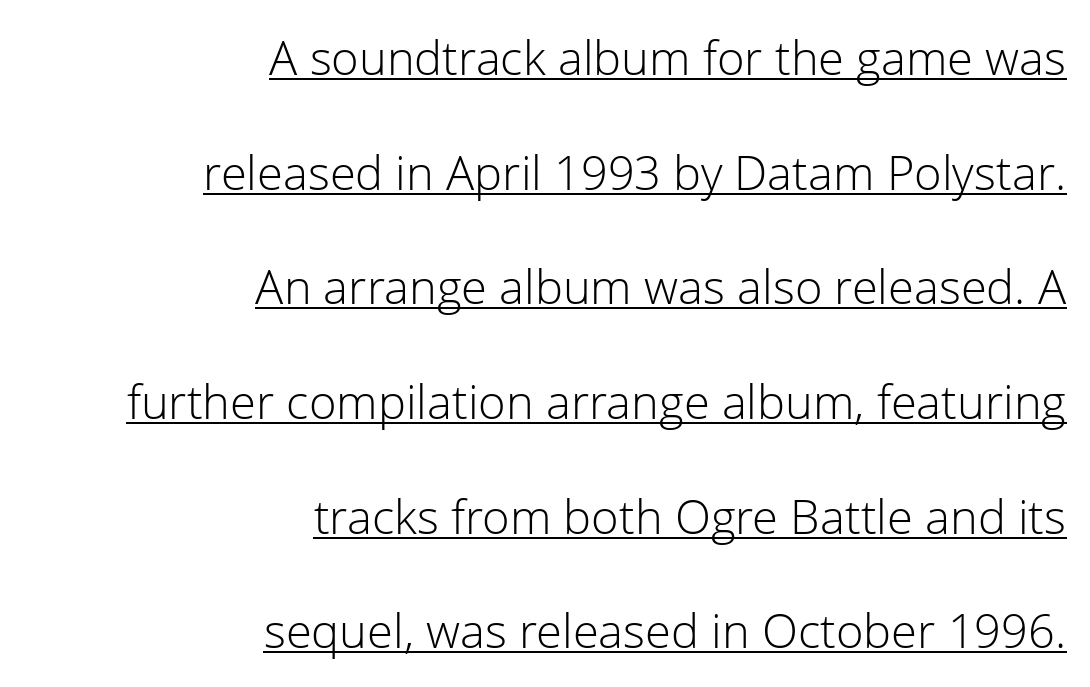
Reading down the column, the eye jumps a long way to each next line. Tracking value appears to be zero — textbook default spacing. Ordinary non-slanted type is in use. Character widths vary here, with narrow letters taking less room than wide ones.
